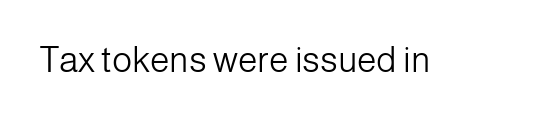
The image shows 35 px light sans-serif type, upright; set normal letter spacing, not underlined; low stroke contrast and a medium x-height.
